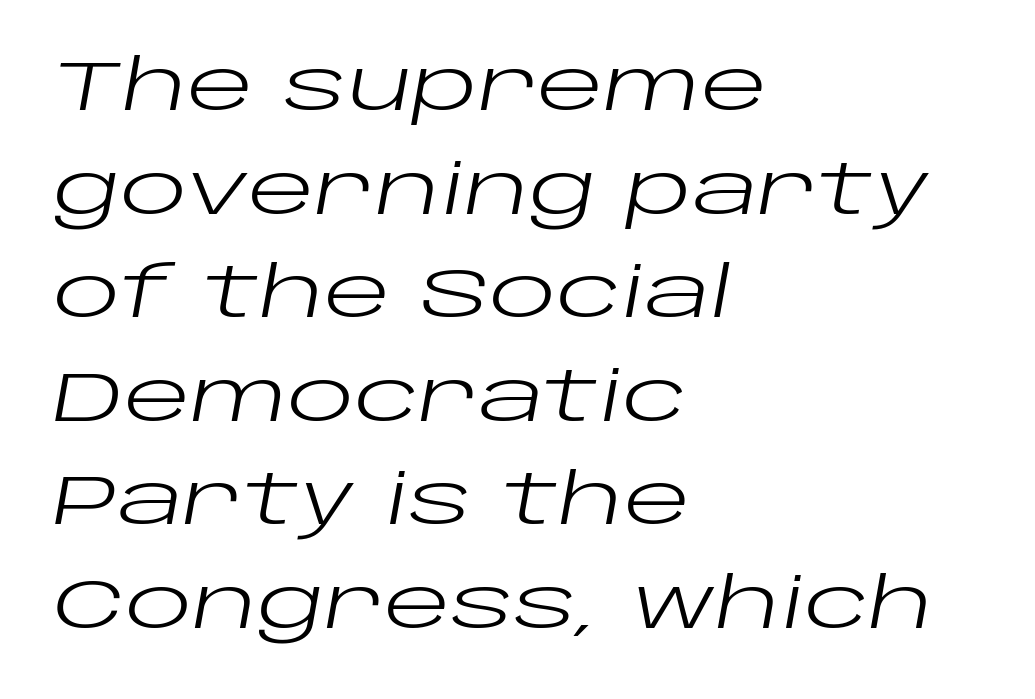
Each letter keeps its own natural width here, so spacing adapts to shape. Slanted lettering throughout. The lines are quadded left. No extra ink here — the face is not bold.
